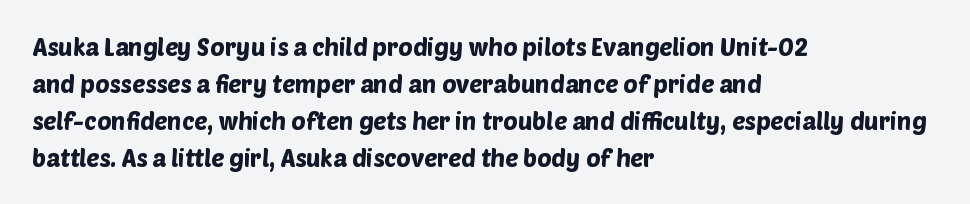
The space beneath each line is pristine and unruled. Nobody touched the tracking dial on this one. One-word summary of the alignment: left. The vertical gap from one line to the next is medium.
